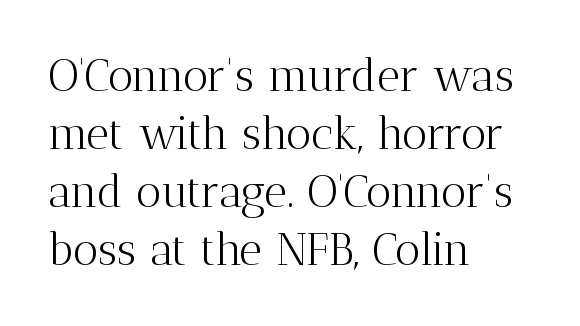
Q: Is the text bold? A: No.
Q: Is the text italic (slanted)? A: No, it is upright.
Q: Is the typeface a serif or a sans-serif typeface? A: Serif.
Q: Is the text underlined? A: No.
Q: How is the paragraph aligned? A: Left-aligned.
Q: Is the spacing between letters normal or unusually wide? A: Normal.
Q: Is the spacing between lines tight, normal or loose? A: Normal.
Q: Width (condensed, normal, or wide)? A: Normal.
Q: Stroke contrast? A: Medium.
Q: x-height? A: Medium.
Q: Monospaced? A: No.
